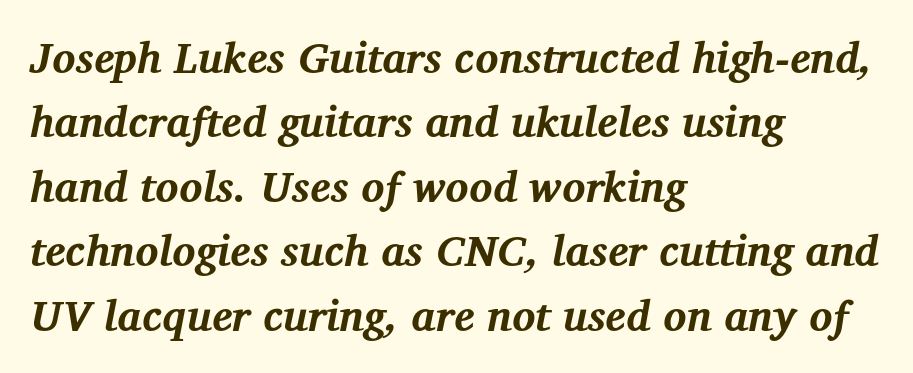
Varying glyph widths throughout — classic text-font behaviour. Rule under the text: the space is simply empty. Compared with typical paragraphs, the rows here are spaced about the same. A dark, heavy texture on the line: the type is bold.
